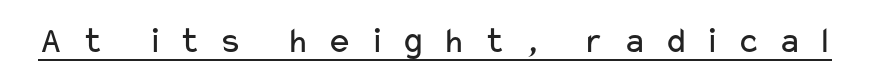
The image shows 37 px regular-weight, wide sans-serif type, upright; set unusually wide letter spacing (+0.47 em), underlined; low stroke contrast and a medium x-height.
